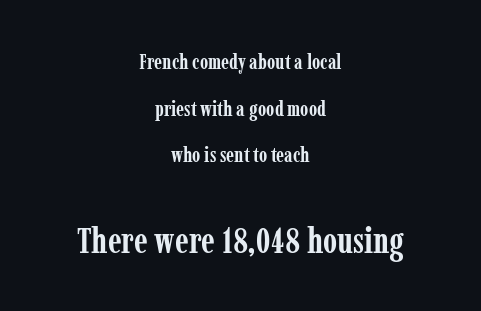
{"serif": "yes", "italic": "no", "bold": "yes", "weight": "semibold", "width": "condensed", "stroke_contrast": "low", "x_height": "medium", "monospaced": "no", "underline": "no", "align": "center", "line_spacing": "loose", "line_spacing_ratio": 2.22, "letter_spacing": "normal", "letter_spacing_em": 0.0, "larger_block": "second", "size_ratio": 1.71, "glyph_px": 36}
